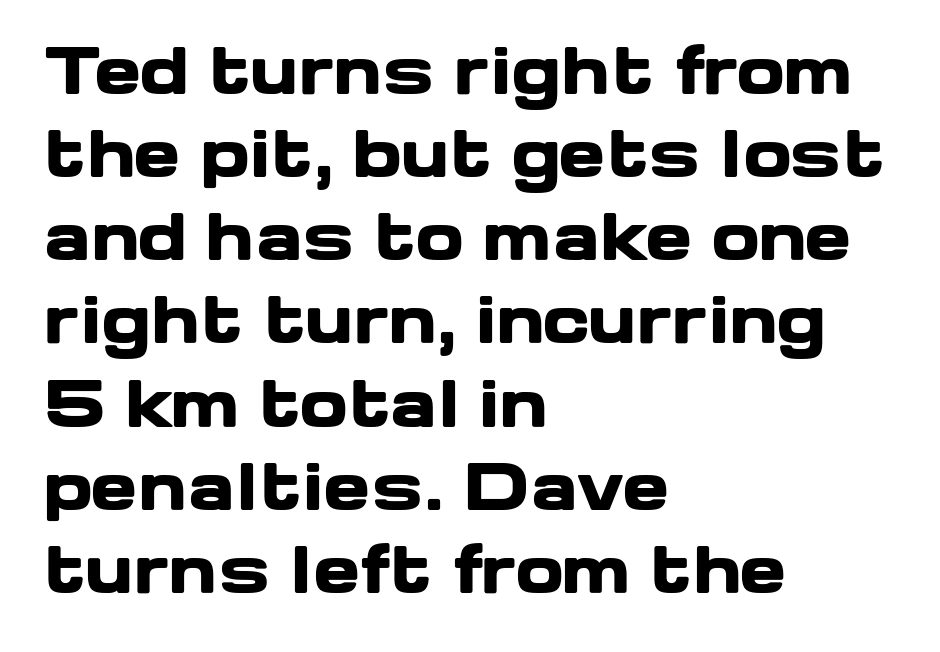
Q: Is the text bold? A: Yes.
Q: Is the text italic (slanted)? A: No, it is upright.
Q: Is the typeface a serif or a sans-serif typeface? A: Sans-serif.
Q: Is the text underlined? A: No.
Q: How is the paragraph aligned? A: Left-aligned.
Q: Is the spacing between letters normal or unusually wide? A: Normal.
Q: Is the spacing between lines tight, normal or loose? A: Normal.
Q: Width (condensed, normal, or wide)? A: Wide.
Q: Stroke contrast? A: Low.
Q: x-height? A: Medium.
Q: Monospaced? A: No.
